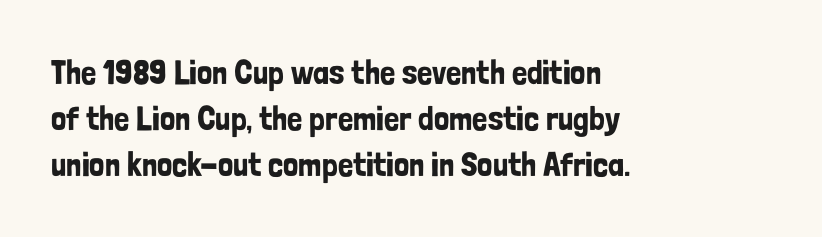
The image shows 34 px condensed sans-serif type, upright; set left-aligned, normal line spacing (1.36x), normal letter spacing, not underlined; low stroke contrast and a medium x-height.
